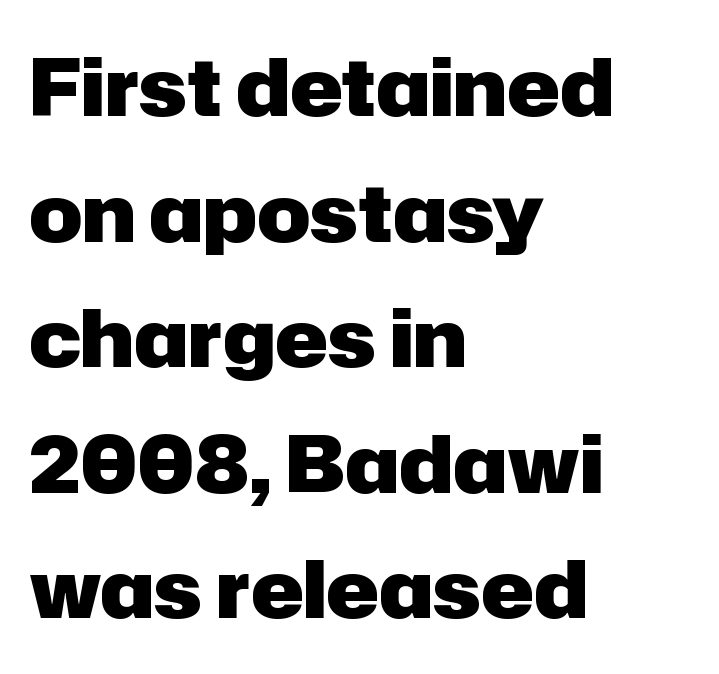
{"serif": "no", "italic": "no", "bold": "yes", "weight": "heavy", "width": "normal", "stroke_contrast": "low", "x_height": "medium", "monospaced": "no", "underline": "no", "align": "left", "line_spacing": "normal", "line_spacing_ratio": 1.59, "letter_spacing": "normal", "letter_spacing_em": 0.0, "glyph_px": 79}
